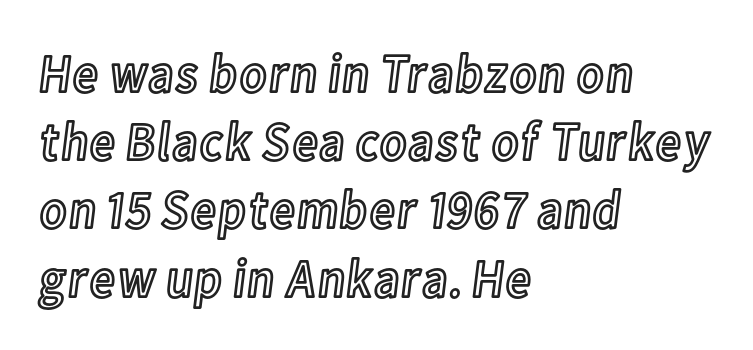
Q: Is the text italic (slanted)? A: Yes.
Q: Is the text underlined? A: No.
Q: How is the paragraph aligned? A: Left-aligned.
Q: Is the spacing between letters normal or unusually wide? A: Normal.
Q: Width (condensed, normal, or wide)? A: Condensed.
Q: x-height? A: Medium.
Q: Monospaced? A: No.
